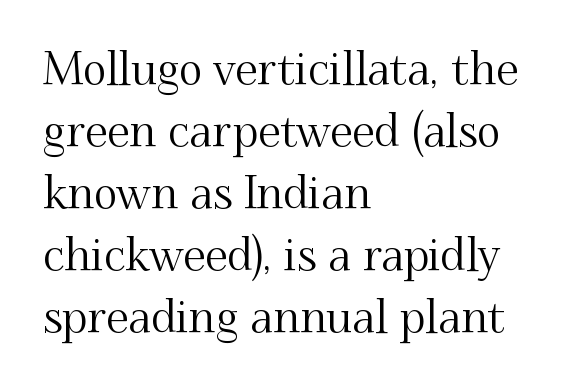
The image shows 45 px serif type, upright; set left-aligned, normal line spacing (1.38x), normal letter spacing, not underlined; medium stroke contrast and a small x-height.
